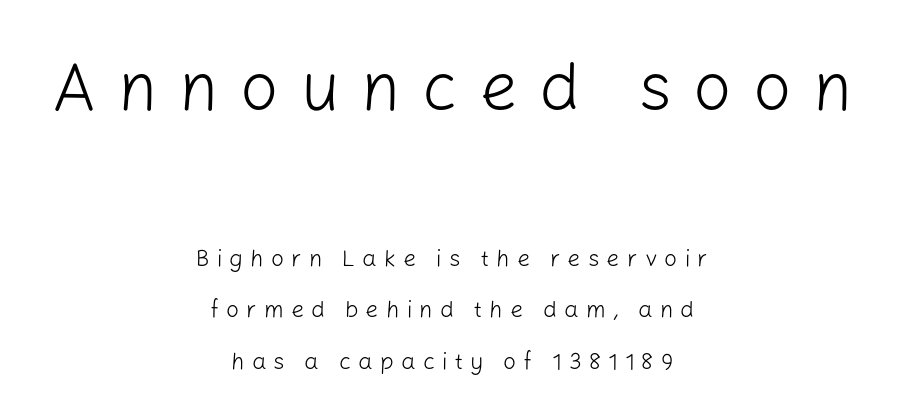
The gap between lines stays unmarked. Note: larger setting up top, smaller setting below. Is this a heavy cut? Hardly; it is regular or lighter. If you measured baseline to baseline, you'd find a long distance. The paragraph has two soft edges and a firm central axis.
